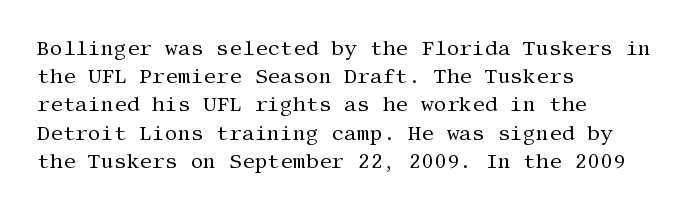
Q: Is the text bold? A: No.
Q: Is the text italic (slanted)? A: No, it is upright.
Q: Is the text underlined? A: No.
Q: How is the paragraph aligned? A: Left-aligned.
Q: Is the spacing between letters normal or unusually wide? A: Normal.
Q: Is the spacing between lines tight, normal or loose? A: Normal.
